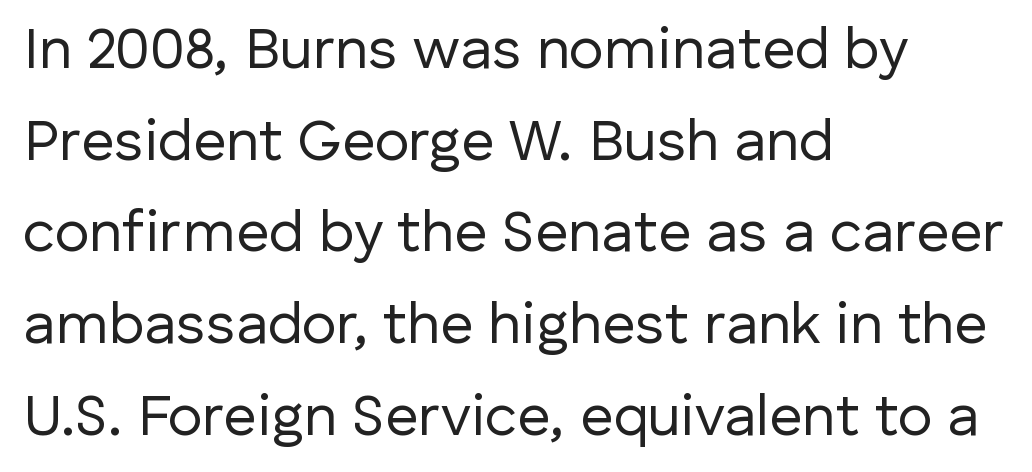
A bare baseline throughout the passage. Proportional: the letters do not fall into vertical columns. A typesetter would mark this as roman, not italic. Examine the stroke ends and you'll find no serifs.
